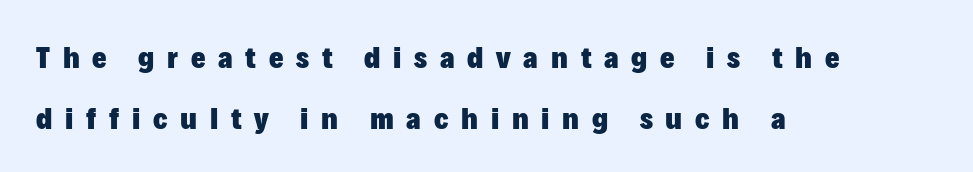
{"serif": "no", "italic": "no", "bold": "yes", "weight": "heavy", "width": "normal", "stroke_contrast": "low", "x_height": "medium", "monospaced": "no", "underline": "no", "align": "left", "line_spacing": "loose", "line_spacing_ratio": 1.98, "letter_spacing": "wide", "letter_spacing_em": 0.41, "glyph_px": 31}
